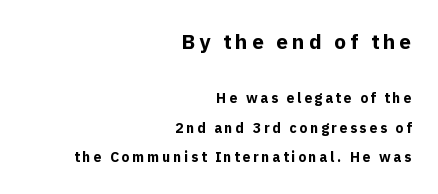
Q: Is the text bold? A: Yes.
Q: Is the text italic (slanted)? A: No, it is upright.
Q: Is the text underlined? A: No.
Q: How is the paragraph aligned? A: Right-aligned.
Q: Is the spacing between lines tight, normal or loose? A: Loose.
Q: Which block of text is set in a larger size, the first (top) or the second (bottom)? A: The first (top) one.
